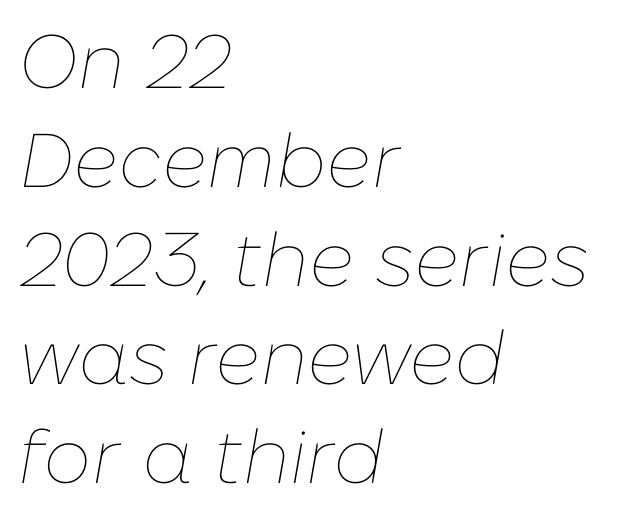
Horizontally, the lines are justified to the leading edge only. The characters are drawn with everyday or finer stroke widths. You could not count columns in this text — the font is proportionally spaced. Summary of vertical rhythm: regular, with standard interline spacing.
